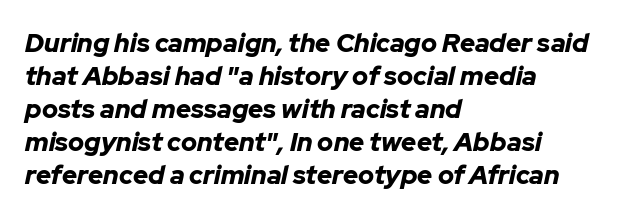
Q: Is the text bold? A: Yes.
Q: Is the text italic (slanted)? A: Yes, it leans right by about 12 degrees.
Q: Is the text underlined? A: No.
Q: How is the paragraph aligned? A: Left-aligned.
Q: Is the spacing between letters normal or unusually wide? A: Normal.
Q: Is the spacing between lines tight, normal or loose? A: Normal.
